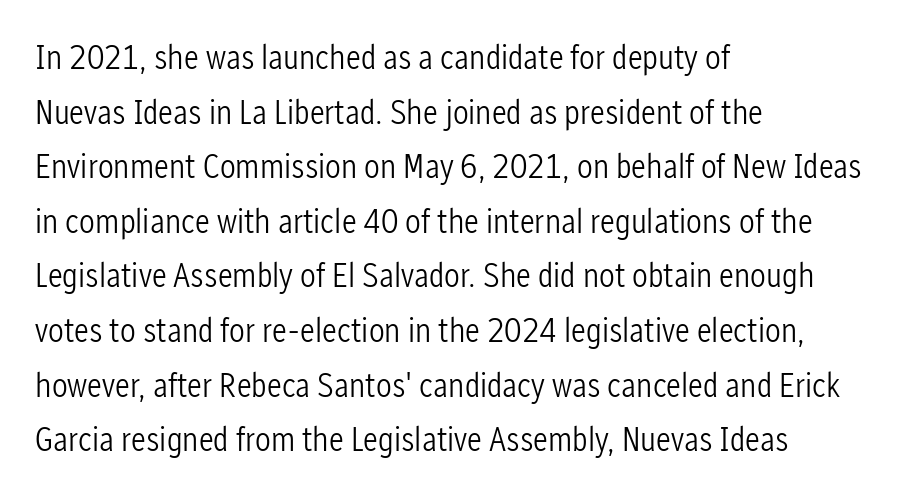
The string is rendered with underlining switched off. The lines are quadded left. The rendering keeps characters at their native spacing. Every stem runs plumb, perpendicular to the baseline. Stem width sits at or under what a default text font uses.
